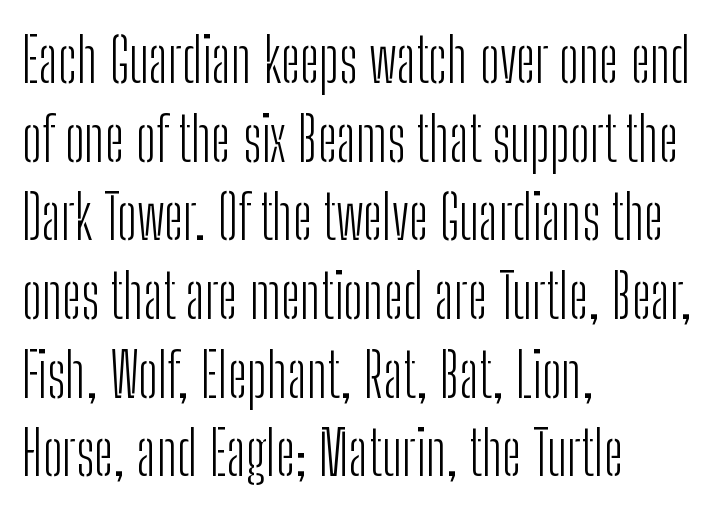
Q: Is the text bold? A: No.
Q: Is the text italic (slanted)? A: No, it is upright.
Q: Is the typeface a serif or a sans-serif typeface? A: Sans-serif.
Q: Is the text underlined? A: No.
Q: How is the paragraph aligned? A: Left-aligned.
Q: Is the spacing between letters normal or unusually wide? A: Normal.
Q: Is the spacing between lines tight, normal or loose? A: Normal.
Q: Width (condensed, normal, or wide)? A: Condensed.
Q: Stroke contrast? A: Low.
Q: x-height? A: Medium.
Q: Monospaced? A: No.
